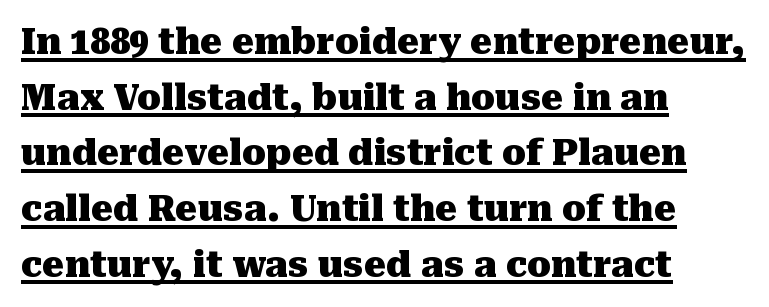
The image shows 35 px heavy serif type, upright; set left-aligned, normal line spacing (1.59x), normal letter spacing, underlined; medium stroke contrast and a medium x-height.
